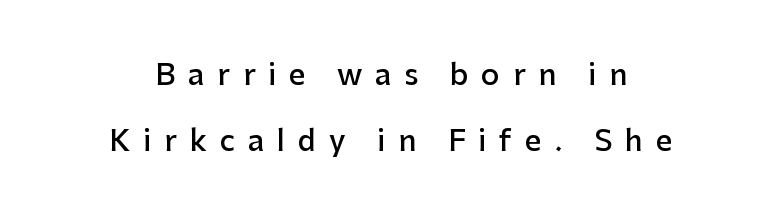
Q: Is the text bold? A: Semi-bold.
Q: Is the text italic (slanted)? A: No, it is upright.
Q: Is the typeface a serif or a sans-serif typeface? A: Sans-serif.
Q: Is the text underlined? A: No.
Q: How is the paragraph aligned? A: Centered.
Q: Is the spacing between letters normal or unusually wide? A: Unusually wide.
Q: Is the spacing between lines tight, normal or loose? A: Loose.
Q: Width (condensed, normal, or wide)? A: Normal.
Q: Stroke contrast? A: Low.
Q: x-height? A: Medium.
Q: Monospaced? A: No.
